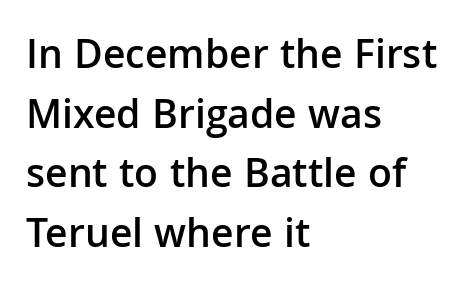
The image shows 42 px semibold sans-serif type, upright; set left-aligned, normal line spacing (1.42x), normal letter spacing, not underlined; low stroke contrast and a medium x-height.
